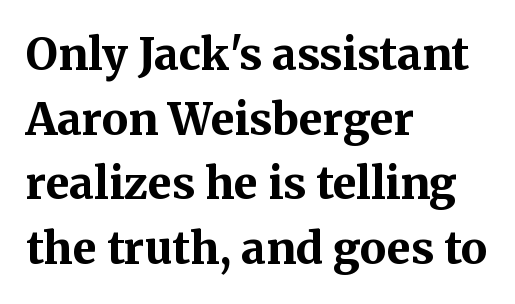
{"serif": "yes", "italic": "no", "bold": "yes", "weight": "bold", "width": "normal", "stroke_contrast": "medium", "x_height": "medium", "monospaced": "no", "underline": "no", "align": "left", "line_spacing": "normal", "line_spacing_ratio": 1.47, "letter_spacing": "normal", "letter_spacing_em": 0.0, "glyph_px": 44}
